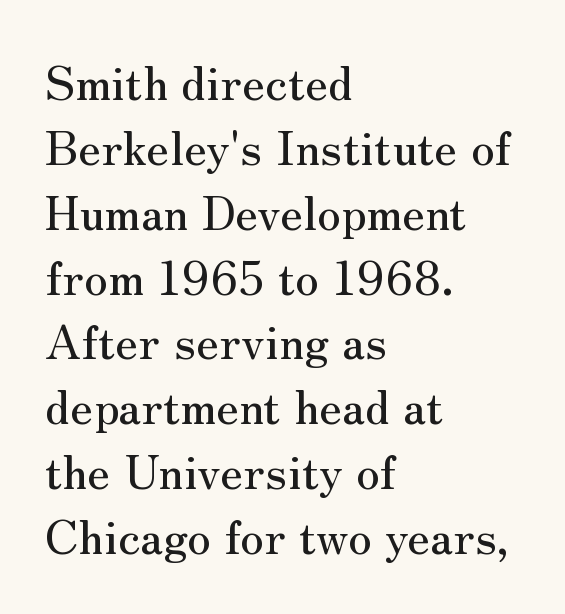
{"serif": "yes", "italic": "no", "width": "normal", "stroke_contrast": "medium", "x_height": "small", "monospaced": "no", "underline": "no", "align": "left", "line_spacing": "normal", "line_spacing_ratio": 1.38, "letter_spacing": "normal", "letter_spacing_em": 0.0, "glyph_px": 47}
